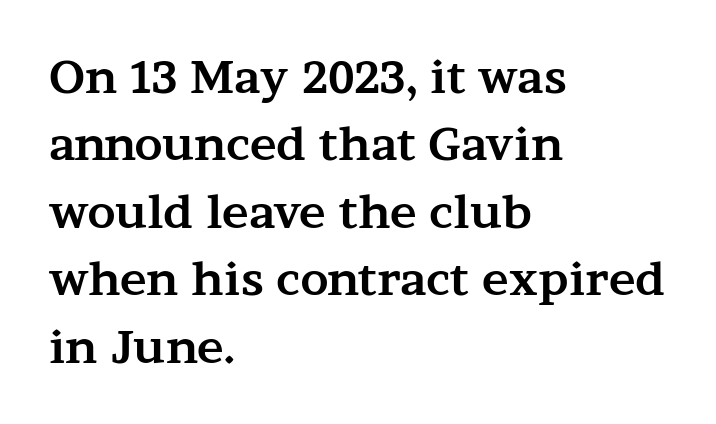
Interline gaps are of average width in this sample. The words here are not underlined. Does the weight exceed regular? Yes, all the way to bold. Tall strokes in this sample are plumb rather than angled.
